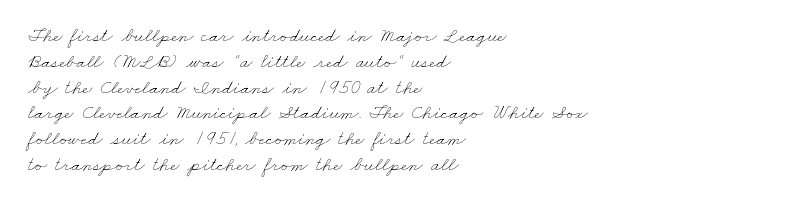
Q: Is the text bold? A: No.
Q: Is the text underlined? A: No.
Q: How is the paragraph aligned? A: Left-aligned.
Q: Is the spacing between letters normal or unusually wide? A: Normal.
Q: Is the spacing between lines tight, normal or loose? A: Normal.
